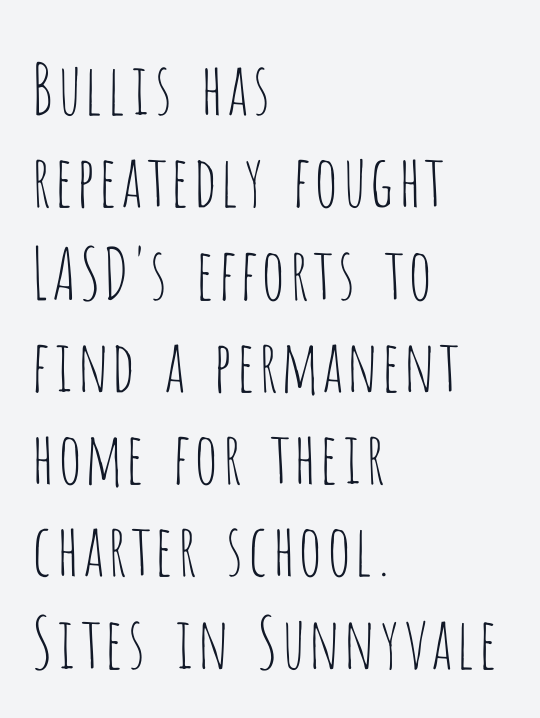
{"serif": "no", "italic": "no", "bold": "no", "weight": "thin", "width": "condensed", "stroke_contrast": "low", "x_height": "large", "monospaced": "no", "underline": "no", "align": "left", "line_spacing": "normal", "line_spacing_ratio": 1.3, "letter_spacing": "normal", "letter_spacing_em": 0.0, "glyph_px": 71}
